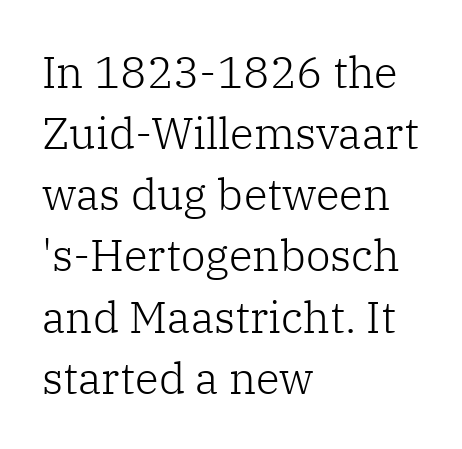
The paragraph shown leans on its left margin. The line texture is even and compact thanks to regular tracking. This is not heavy type; no bold has been used. Reading down the column, the eye jumps a familiar distance to each next line. The words here are not underlined. Is this a fixed-width face? No — the glyphs have proportional, varying widths.
